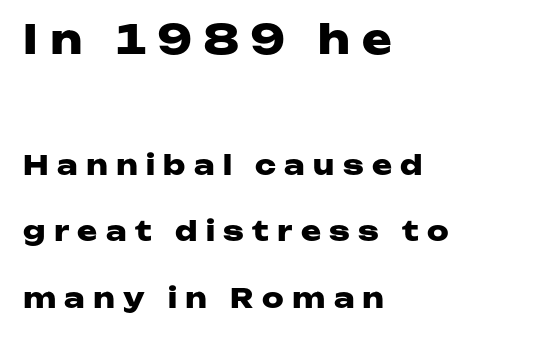
Q: Is the text bold? A: Yes.
Q: Is the text italic (slanted)? A: No, it is upright.
Q: Is the typeface a serif or a sans-serif typeface? A: Sans-serif.
Q: Is the text underlined? A: No.
Q: How is the paragraph aligned? A: Left-aligned.
Q: Is the spacing between letters normal or unusually wide? A: Unusually wide.
Q: Is the spacing between lines tight, normal or loose? A: Loose.
Q: Which block of text is set in a larger size, the first (top) or the second (bottom)? A: The first (top) one.
Q: Width (condensed, normal, or wide)? A: Wide.
Q: Stroke contrast? A: Low.
Q: x-height? A: Medium.
Q: Monospaced? A: No.
